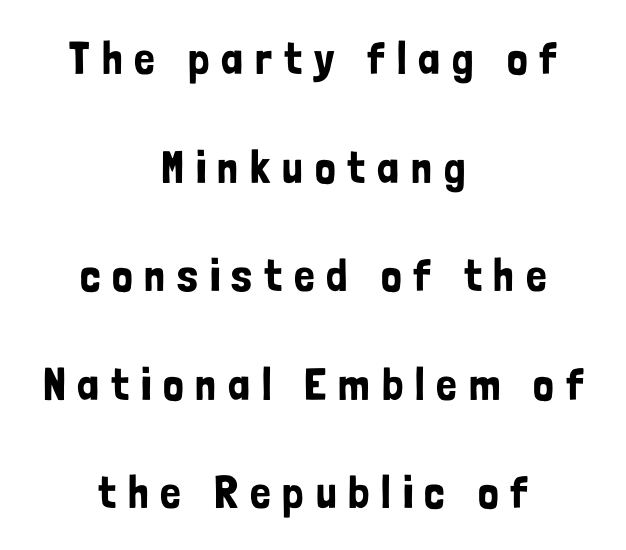
The image shows 46 px condensed sans-serif type, upright; set centered, loose line spacing (2.36x), unusually wide letter spacing (+0.26 em), not underlined; low stroke contrast and a medium x-height.
